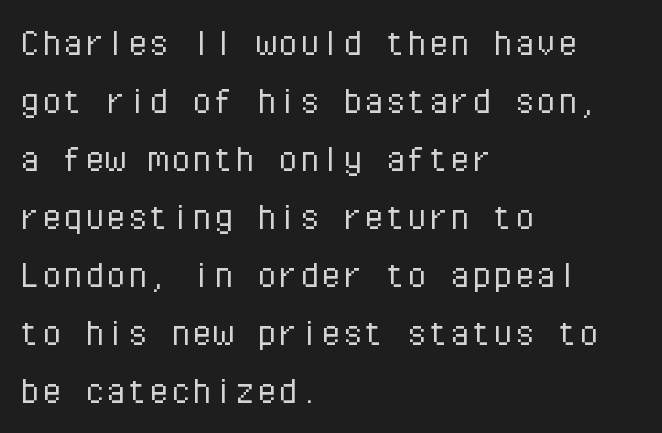
The image shows 43 px light sans-serif type, upright, monospaced; set left-aligned, normal line spacing (1.35x), normal letter spacing, not underlined; low stroke contrast and a medium x-height.
